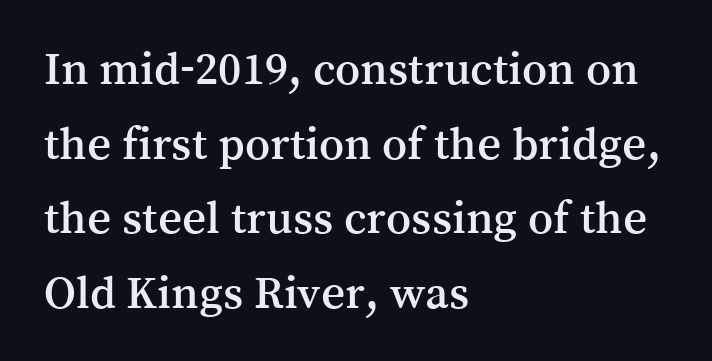
The image shows 47 px serif type, upright; set left-aligned, normal line spacing (1.59x), normal letter spacing, not underlined; medium stroke contrast and a medium x-height.
